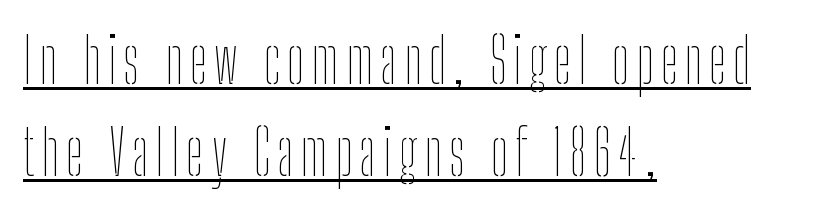
Decoration check: the copy is underlined. Do the characters align in a grid? No, the font is proportional. A light-to-regular cut is what we see here. Evenly set lines give the paragraph a standard silhouette.
